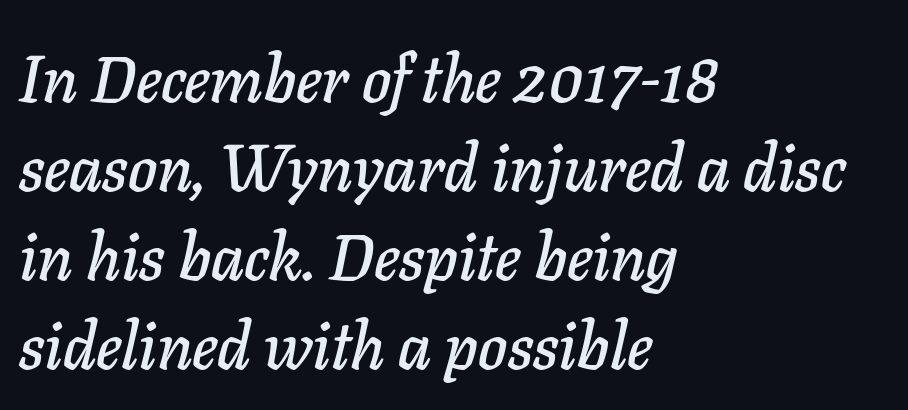
Q: Is the text italic (slanted)? A: Yes, it leans right by about 11 degrees.
Q: Is the text underlined? A: No.
Q: How is the paragraph aligned? A: Left-aligned.
Q: Is the spacing between letters normal or unusually wide? A: Normal.
Q: Is the spacing between lines tight, normal or loose? A: Normal.
Q: Width (condensed, normal, or wide)? A: Normal.
Q: Stroke contrast? A: Low.
Q: x-height? A: Medium.
Q: Monospaced? A: No.
